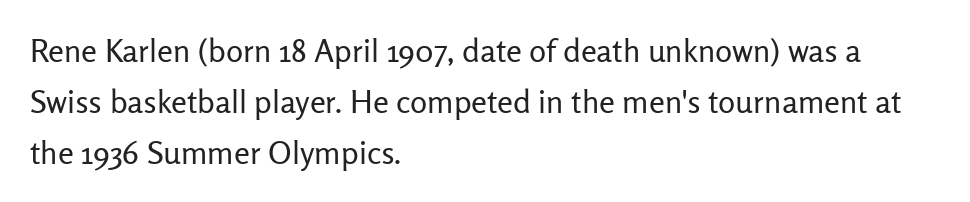
A bare baseline throughout the passage. The glyphs in this specimen are sans serif. The font sits on the lighter half of the weight spectrum, regular included. Rendered with straight, roman letterforms. Character widths vary here, with narrow letters taking less room than wide ones.
